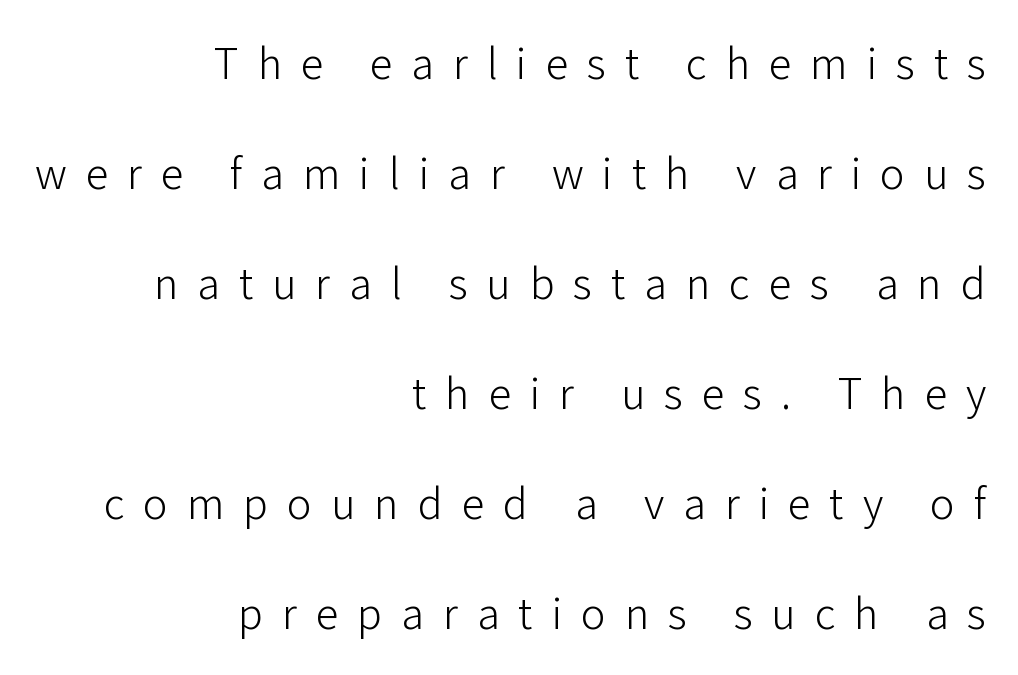
Nothing heavy about these letters — not bold at all. Honestly, the rows look like they've been pulled way apart. The rendering uses natural spacing where letterforms have individual widths. Substantial extra tracking has been applied to these lines.
